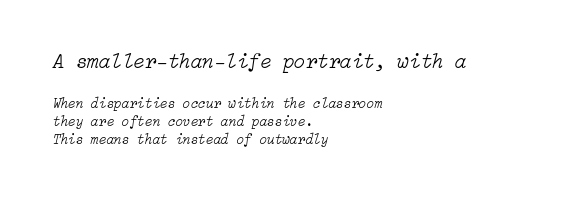
The image shows 21 px text type, italic (leaning right); set left-aligned, normal line spacing (1.32x), normal letter spacing, not underlined; the first (top) block is 1.5x larger.
